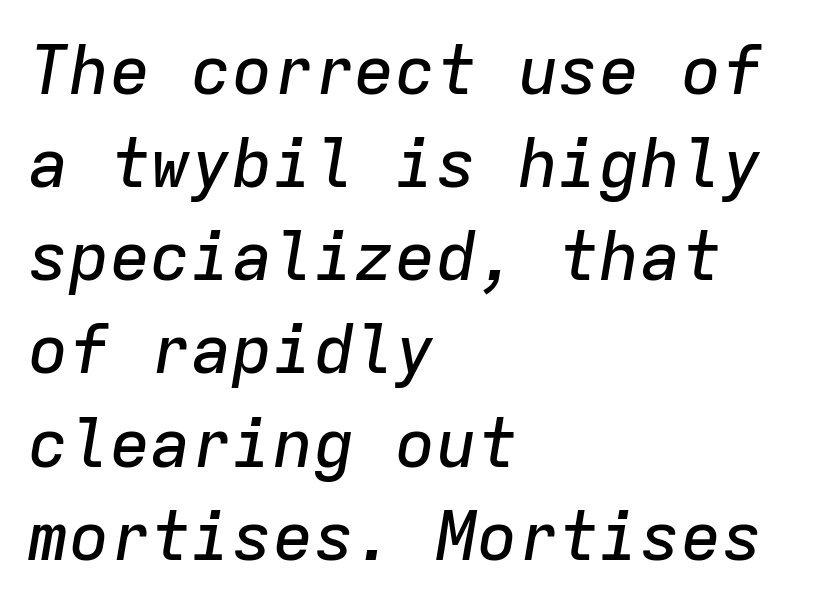
The image shows 68 px text type, italic (leaning right), monospaced; set left-aligned, normal line spacing (1.37x), normal letter spacing, not underlined; low stroke contrast and a medium x-height.
